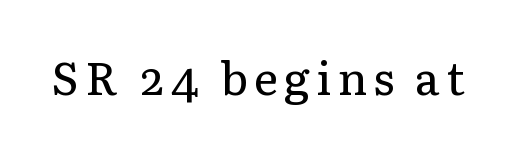
{"serif": "yes", "italic": "no", "bold": "no", "weight": "regular", "width": "normal", "stroke_contrast": "low", "x_height": "medium", "monospaced": "no", "underline": "no", "glyph_px": 46}
